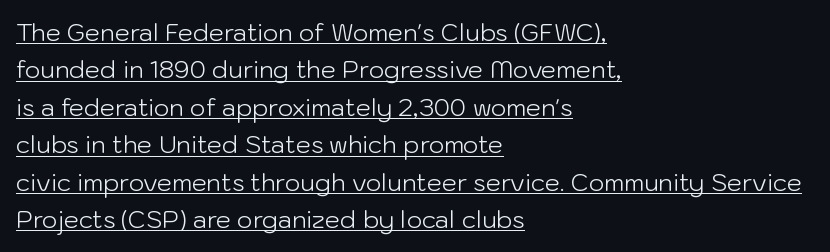
Q: Is the text bold? A: No.
Q: Is the text italic (slanted)? A: No, it is upright.
Q: Is the text underlined? A: Yes.
Q: How is the paragraph aligned? A: Left-aligned.
Q: Is the spacing between letters normal or unusually wide? A: Normal.
Q: Is the spacing between lines tight, normal or loose? A: Normal.
